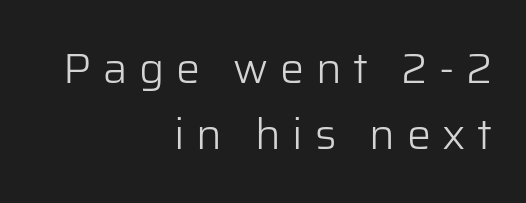
Do the characters align in a grid? No, the font is proportional. Weight: not bold — regular or lighter. The characters display no serif detailing; their extremities are plain. Reading down the block, your eye finds every line finishing at a fixed right position. Rendered with straight, roman letterforms. A bare baseline throughout the passage.
